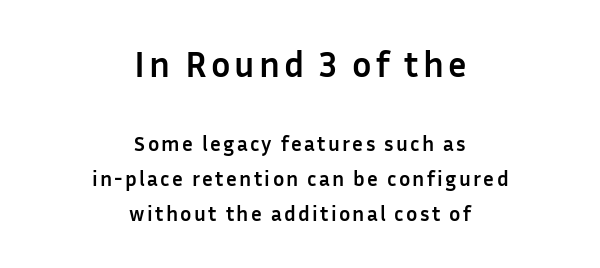
Q: Is the text bold? A: Yes.
Q: Is the text italic (slanted)? A: No, it is upright.
Q: Is the typeface a serif or a sans-serif typeface? A: Sans-serif.
Q: Is the text underlined? A: No.
Q: How is the paragraph aligned? A: Centered.
Q: Is the spacing between lines tight, normal or loose? A: Normal.
Q: Which block of text is set in a larger size, the first (top) or the second (bottom)? A: The first (top) one.
Q: Width (condensed, normal, or wide)? A: Normal.
Q: Stroke contrast? A: Low.
Q: x-height? A: Medium.
Q: Monospaced? A: No.
